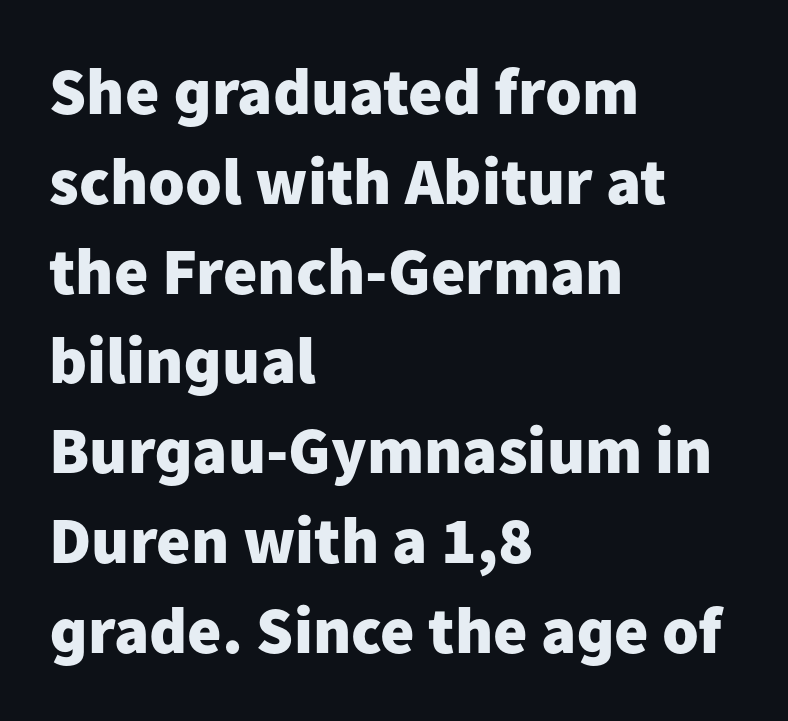
Is there any slant? The stems are plumb. A classic flush-left, rag-right setting is used for this passage. Characters follow at the spacing the type designer built in. Stroke thickness is high; the sample reads as a true bold. These lines are composed in type without serifs. The face used here is proportionally spaced, like ordinary book or web type.
